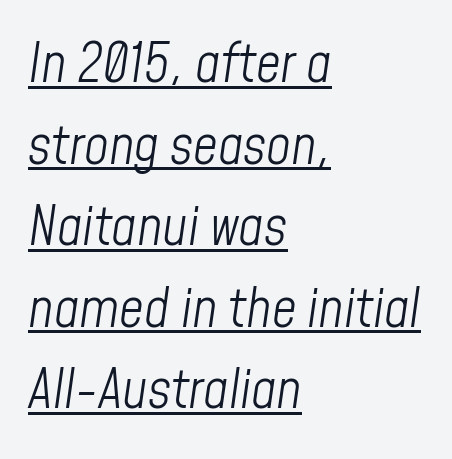
Q: Is the text bold? A: No.
Q: Is the text italic (slanted)? A: Yes, it leans right by about 8 degrees.
Q: Is the text underlined? A: Yes.
Q: How is the paragraph aligned? A: Left-aligned.
Q: Is the spacing between letters normal or unusually wide? A: Normal.
Q: Is the spacing between lines tight, normal or loose? A: Normal.
Q: Width (condensed, normal, or wide)? A: Condensed.
Q: Stroke contrast? A: Low.
Q: x-height? A: Medium.
Q: Monospaced? A: No.
